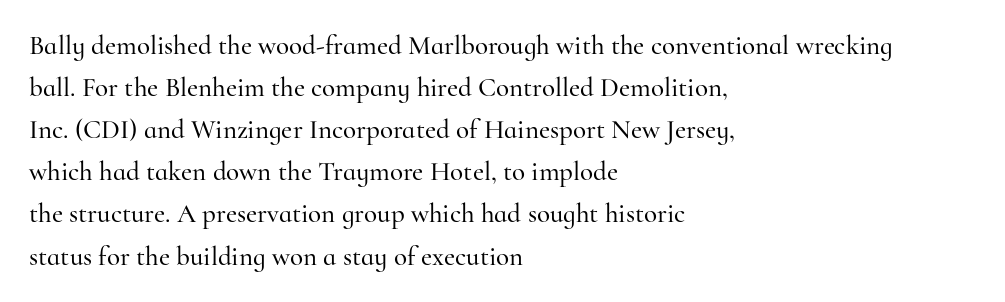
The image shows 27 px text type, upright; set left-aligned, normal line spacing (1.56x), normal letter spacing, not underlined.
